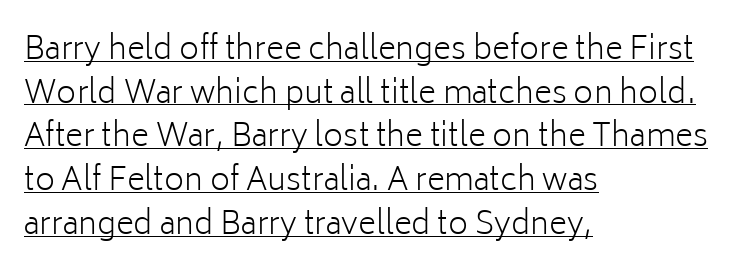
{"serif": "no", "italic": "no", "bold": "no", "weight": "light", "width": "normal", "stroke_contrast": "low", "x_height": "medium", "monospaced": "no", "underline": "yes", "align": "left", "line_spacing": "normal", "line_spacing_ratio": 1.41, "letter_spacing": "normal", "letter_spacing_em": 0.0, "glyph_px": 31}
